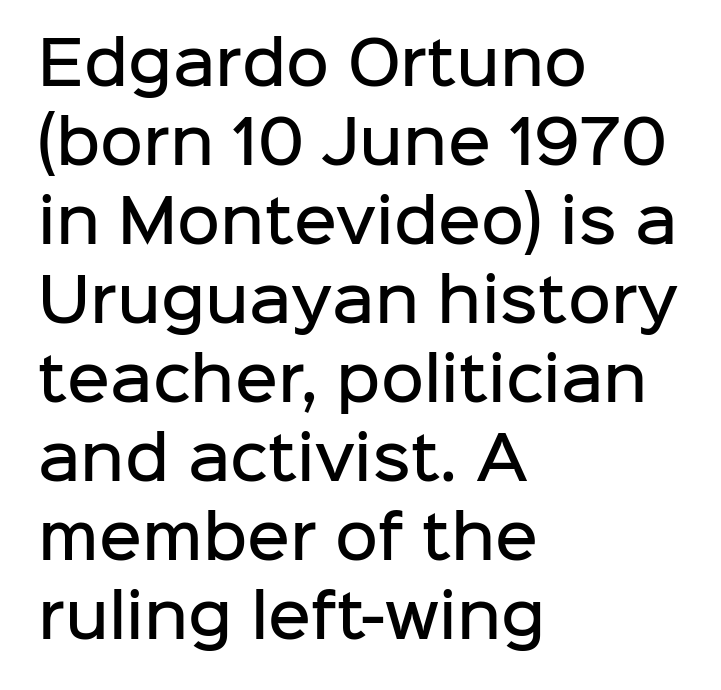
Posture: upright roman. Spacing between characters is what you'd get straight out of the box. The rendering uses a moderate line-height, typical for paragraphs. The rendering shows plain stroke endings on the letterforms — a sans-serif design.
